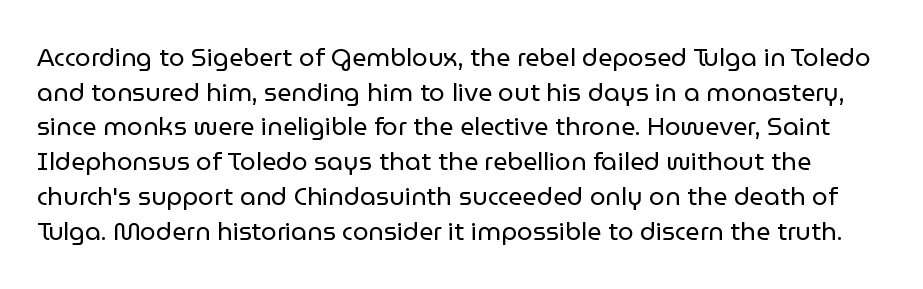
{"italic": "no", "bold": "no", "underline": "no", "line_spacing": "normal", "line_spacing_ratio": 1.39, "letter_spacing": "normal", "letter_spacing_em": 0.0, "glyph_px": 25}
